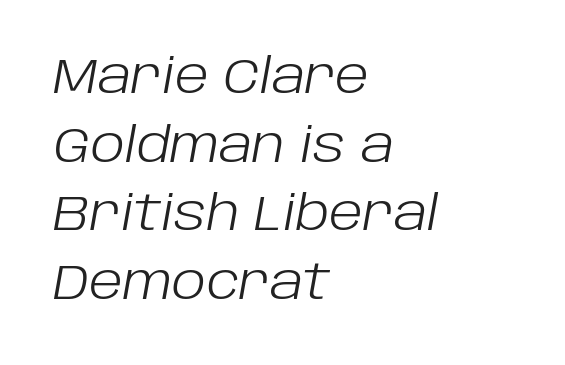
The image shows 49 px light type, italic (leaning right); set left-aligned, normal line spacing (1.4x), normal letter spacing, not underlined; low stroke contrast and a large x-height.
